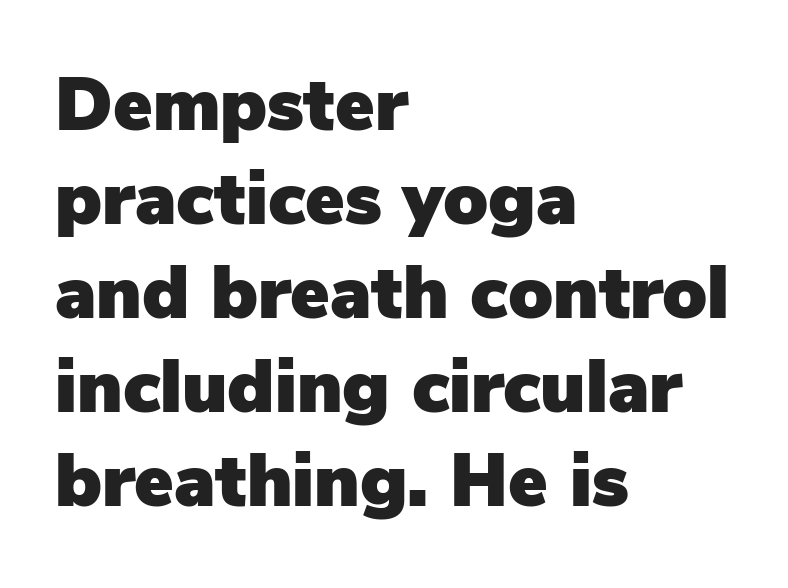
Q: Is the text italic (slanted)? A: No, it is upright.
Q: Is the typeface a serif or a sans-serif typeface? A: Sans-serif.
Q: Is the text underlined? A: No.
Q: How is the paragraph aligned? A: Left-aligned.
Q: Is the spacing between letters normal or unusually wide? A: Normal.
Q: Is the spacing between lines tight, normal or loose? A: Normal.
Q: Width (condensed, normal, or wide)? A: Normal.
Q: Stroke contrast? A: Low.
Q: x-height? A: Medium.
Q: Monospaced? A: No.
